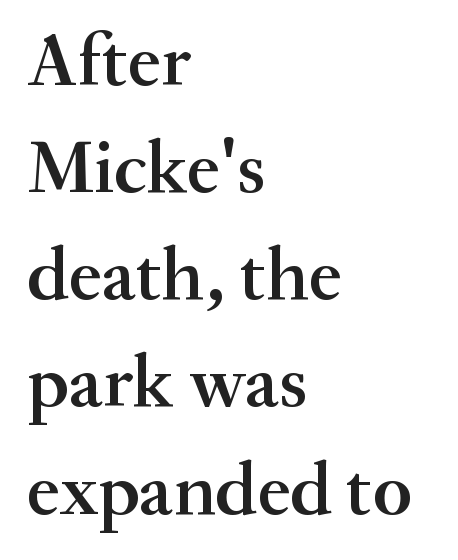
{"serif": "yes", "italic": "no", "bold": "semi", "weight": "semibold", "width": "normal", "stroke_contrast": "medium", "x_height": "small", "monospaced": "no", "underline": "no", "align": "left", "line_spacing": "normal", "line_spacing_ratio": 1.41, "letter_spacing": "normal", "letter_spacing_em": 0.0, "glyph_px": 76}
